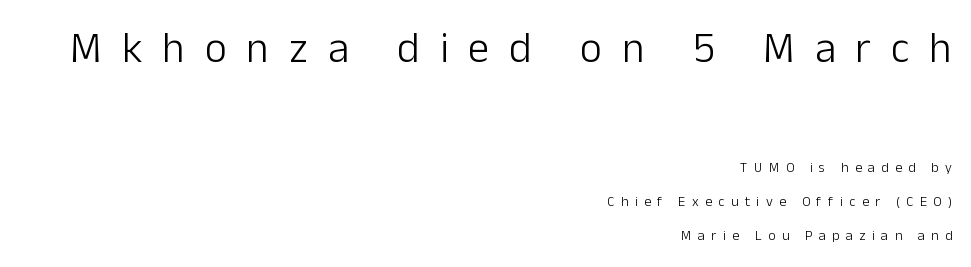
Q: Is the text bold? A: No.
Q: Is the text italic (slanted)? A: No, it is upright.
Q: Is the typeface a serif or a sans-serif typeface? A: Sans-serif.
Q: Is the text underlined? A: No.
Q: How is the paragraph aligned? A: Right-aligned.
Q: Is the spacing between letters normal or unusually wide? A: Unusually wide.
Q: Is the spacing between lines tight, normal or loose? A: Loose.
Q: Which block of text is set in a larger size, the first (top) or the second (bottom)? A: The first (top) one.
Q: Width (condensed, normal, or wide)? A: Normal.
Q: Stroke contrast? A: Low.
Q: x-height? A: Medium.
Q: Monospaced? A: No.
